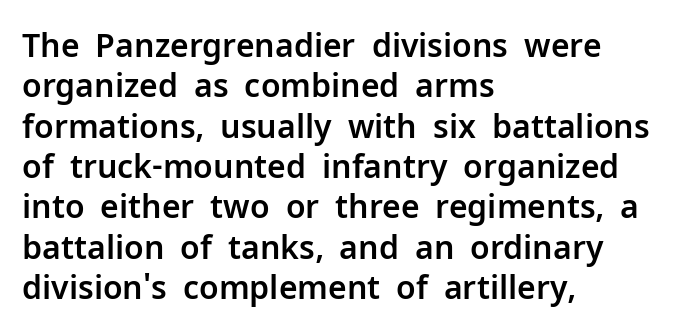
Q: Is the text italic (slanted)? A: No, it is upright.
Q: Is the typeface a serif or a sans-serif typeface? A: Sans-serif.
Q: Is the text underlined? A: No.
Q: How is the paragraph aligned? A: Left-aligned.
Q: Is the spacing between letters normal or unusually wide? A: Normal.
Q: Is the spacing between lines tight, normal or loose? A: Normal.
Q: Width (condensed, normal, or wide)? A: Normal.
Q: Stroke contrast? A: Low.
Q: x-height? A: Medium.
Q: Monospaced? A: No.
